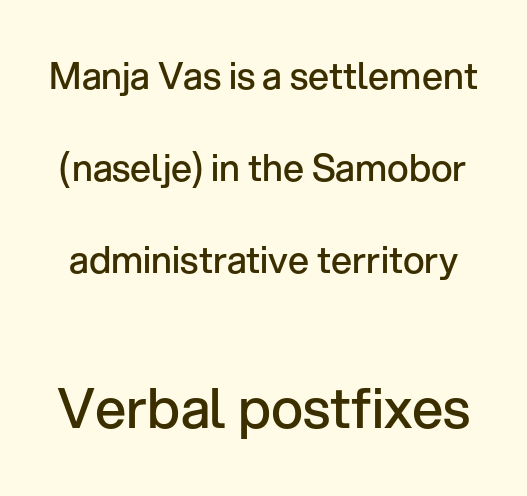
Q: Is the text bold? A: Semi-bold.
Q: Is the text italic (slanted)? A: No, it is upright.
Q: Is the typeface a serif or a sans-serif typeface? A: Sans-serif.
Q: Is the text underlined? A: No.
Q: Is the spacing between letters normal or unusually wide? A: Normal.
Q: Is the spacing between lines tight, normal or loose? A: Loose.
Q: Which block of text is set in a larger size, the first (top) or the second (bottom)? A: The second (bottom) one.
Q: Width (condensed, normal, or wide)? A: Normal.
Q: Stroke contrast? A: Low.
Q: x-height? A: Medium.
Q: Monospaced? A: No.
